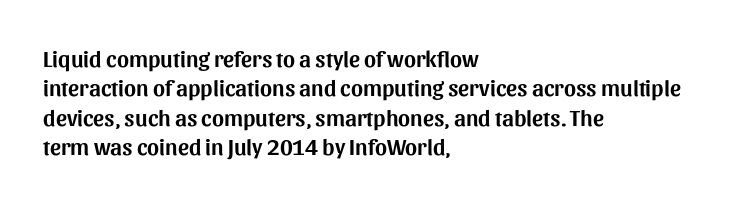
The image shows 23 px text type, upright; set left-aligned, normal line spacing (1.28x), normal letter spacing, not underlined.
